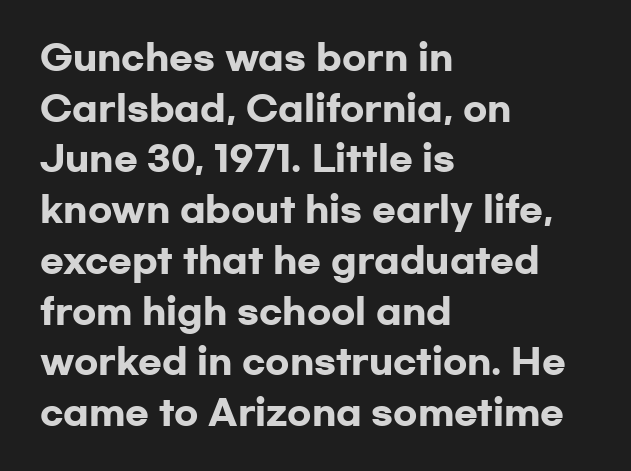
The image shows 35 px heavy, wide sans-serif type, upright; set left-aligned, normal line spacing (1.45x), normal letter spacing, not underlined; low stroke contrast and a medium x-height.
